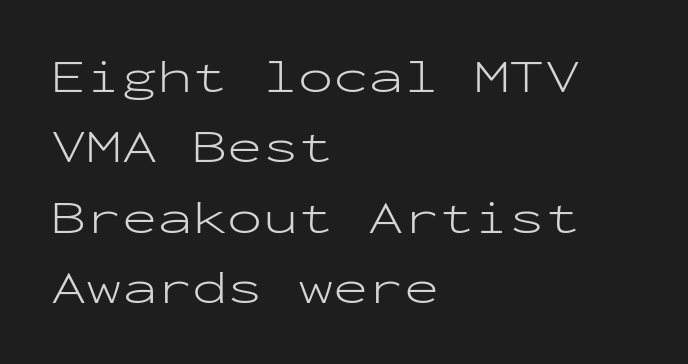
The image shows 47 px light, wide sans-serif type, upright, monospaced; set left-aligned, normal line spacing (1.5x), normal letter spacing, not underlined; low stroke contrast and a medium x-height.
